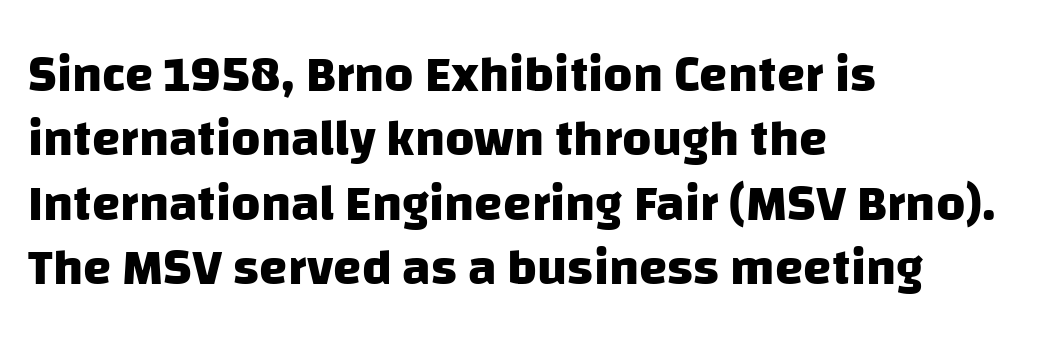
Q: Is the text bold? A: Yes.
Q: Is the typeface a serif or a sans-serif typeface? A: Sans-serif.
Q: Is the text underlined? A: No.
Q: How is the paragraph aligned? A: Left-aligned.
Q: Is the spacing between letters normal or unusually wide? A: Normal.
Q: Is the spacing between lines tight, normal or loose? A: Normal.
Q: Width (condensed, normal, or wide)? A: Normal.
Q: Stroke contrast? A: Low.
Q: x-height? A: Large.
Q: Monospaced? A: No.
